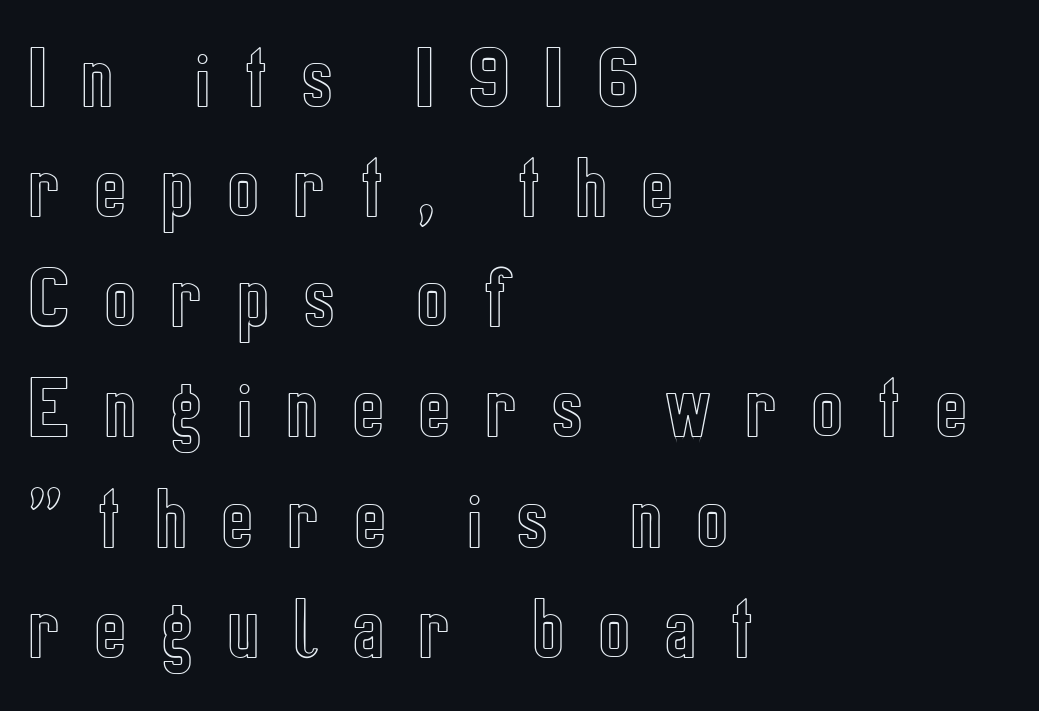
The letters stand straight up with perfectly vertical stems. Caption: expanded tracking, letters set apart. Evenly set lines give the paragraph a standard silhouette. This sample has the flowing, uneven cadence of proportional lettering.
